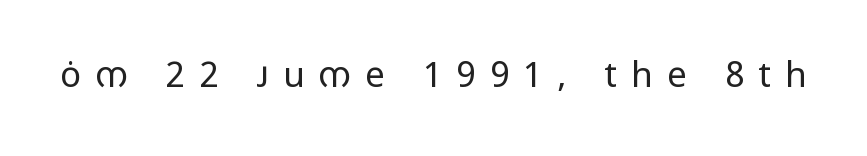
{"serif": "no", "italic": "no", "bold": "no", "weight": "regular", "width": "wide", "stroke_contrast": "low", "x_height": "medium", "monospaced": "no", "underline": "no", "letter_spacing": "wide", "letter_spacing_em": 0.41, "glyph_px": 35}
